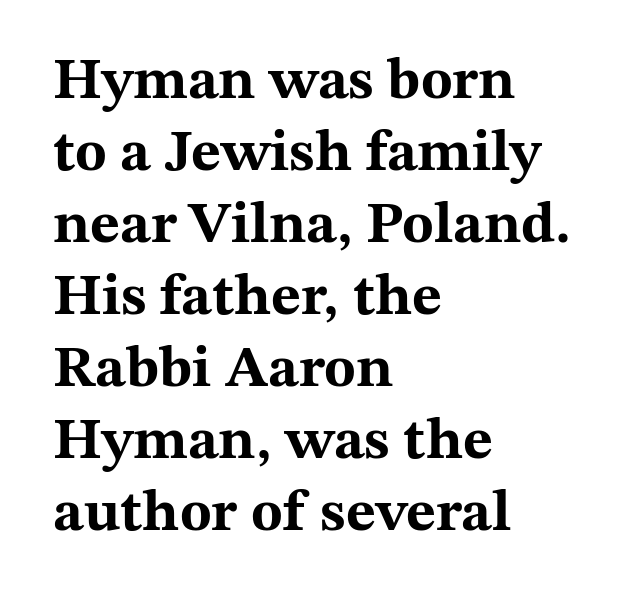
Q: Is the text bold? A: Yes.
Q: Is the text italic (slanted)? A: No, it is upright.
Q: Is the typeface a serif or a sans-serif typeface? A: Serif.
Q: Is the text underlined? A: No.
Q: How is the paragraph aligned? A: Left-aligned.
Q: Is the spacing between letters normal or unusually wide? A: Normal.
Q: Width (condensed, normal, or wide)? A: Wide.
Q: Stroke contrast? A: Medium.
Q: x-height? A: Medium.
Q: Monospaced? A: No.
